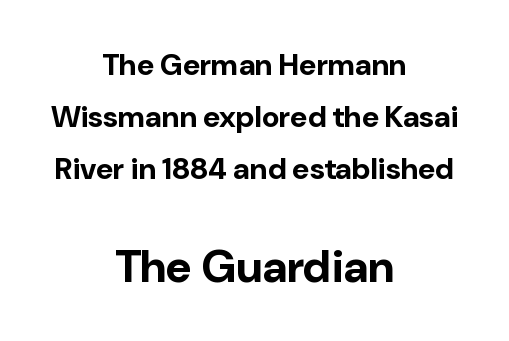
{"serif": "no", "italic": "no", "bold": "yes", "weight": "bold", "width": "normal", "stroke_contrast": "low", "x_height": "medium", "monospaced": "no", "underline": "no", "align": "center", "line_spacing_ratio": 1.73, "letter_spacing": "normal", "letter_spacing_em": 0.0, "larger_block": "second", "size_ratio": 1.5, "glyph_px": 45}
